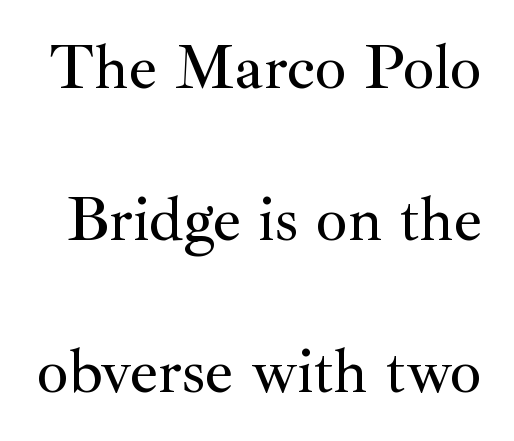
The image shows 63 px serif type, upright; set loose line spacing (2.41x), normal letter spacing, not underlined; medium stroke contrast and a small x-height.
